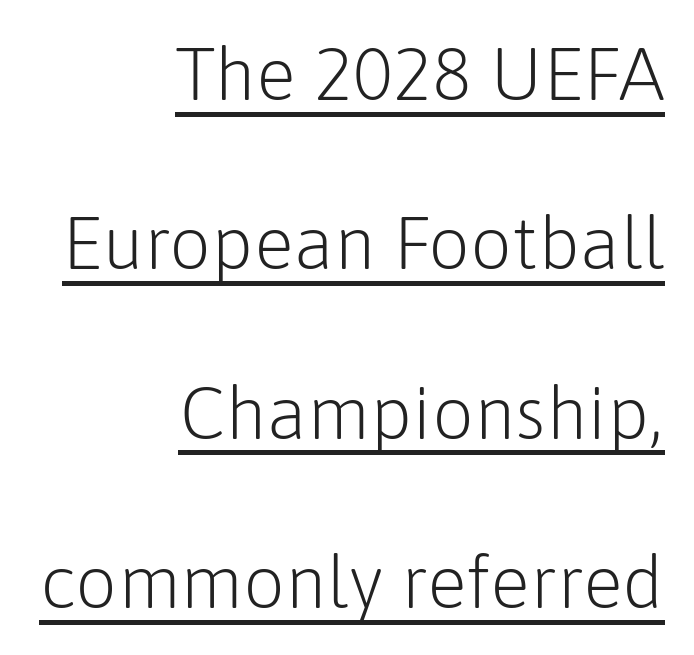
Weight class: somewhere from thin through regular. The letterforms sit shoulder to shoulder at normal distance. It's the straight-up-and-down kind of type. Teacher's note: observe the even right margin — that is flush-right alignment. Think of a printed novel: that variable character pitch is what you see here.
